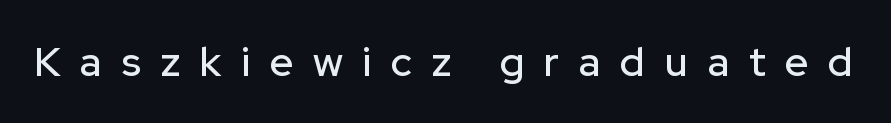
{"serif": "no", "italic": "no", "width": "normal", "stroke_contrast": "low", "x_height": "medium", "monospaced": "no", "underline": "no", "letter_spacing": "wide", "letter_spacing_em": 0.48, "glyph_px": 41}
